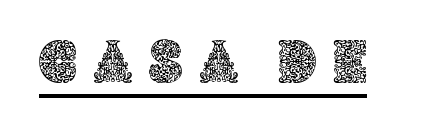
The specimen reads as upright at a glance. Emphasis is given by a line drawn under the lettering. Each letter keeps its own natural width here, so spacing adapts to shape. Characters follow at a spacing far wider than the type designer built in.
